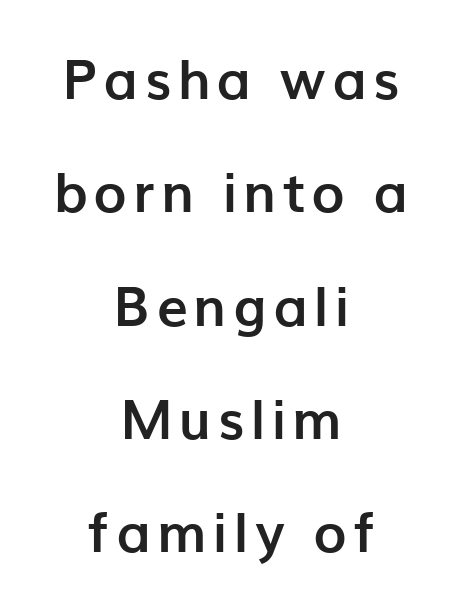
Q: Is the text bold? A: Yes.
Q: Is the text italic (slanted)? A: No, it is upright.
Q: Is the typeface a serif or a sans-serif typeface? A: Sans-serif.
Q: Is the text underlined? A: No.
Q: How is the paragraph aligned? A: Centered.
Q: Is the spacing between lines tight, normal or loose? A: Loose.
Q: Width (condensed, normal, or wide)? A: Normal.
Q: Stroke contrast? A: Low.
Q: x-height? A: Medium.
Q: Monospaced? A: No.
